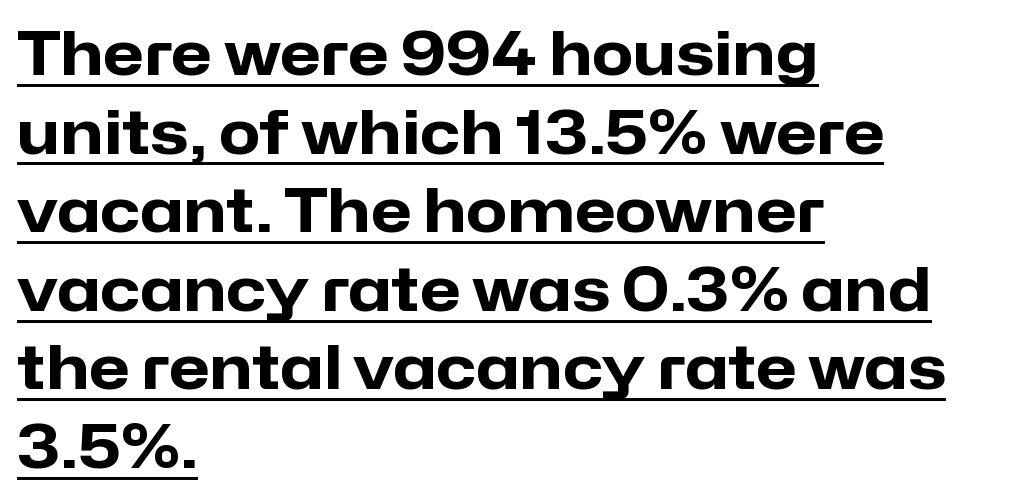
{"serif": "no", "italic": "no", "bold": "yes", "weight": "heavy", "width": "normal", "stroke_contrast": "low", "x_height": "medium", "monospaced": "no", "underline": "yes", "align": "left", "line_spacing": "normal", "line_spacing_ratio": 1.31, "letter_spacing": "normal", "letter_spacing_em": 0.0, "glyph_px": 60}
